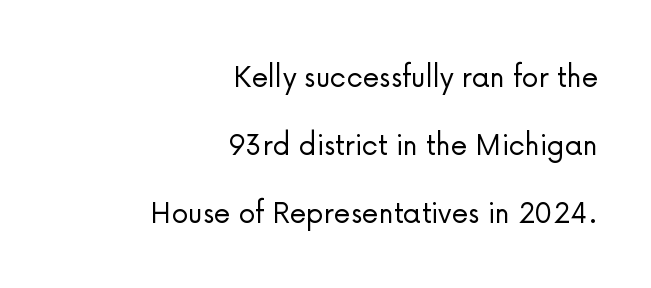
Plain, unruled lines of type. You could fit nearly another row in the gap between these rows. A sans-serif font was chosen for this passage. Horizontally, the lines are justified to the trailing edge only.
